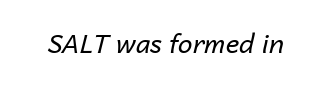
Q: Is the text bold? A: No.
Q: Is the text italic (slanted)? A: Yes, it leans right by about 14 degrees.
Q: Is the text underlined? A: No.
Q: Is the spacing between letters normal or unusually wide? A: Normal.
